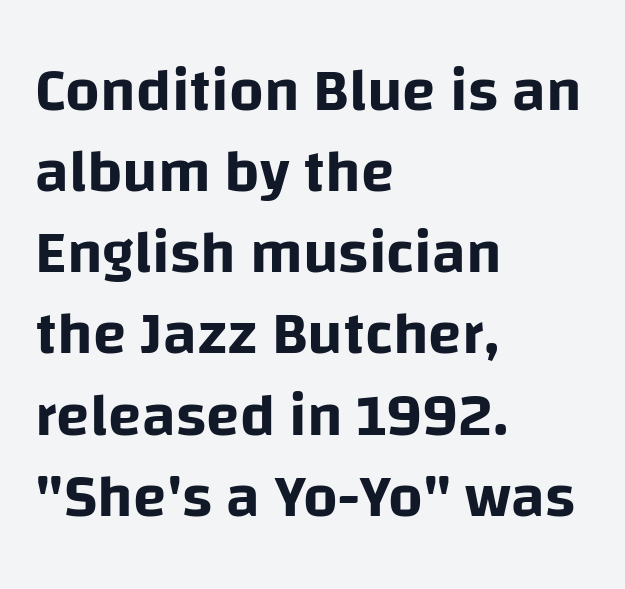
Descenders hang freely into open space. The rendering uses natural spacing where letterforms have individual widths. Italic: no, the glyphs are upright roman. Nope, no serifs anywhere on these letters. Evenly set lines give the paragraph a standard silhouette. What stands out about the letter spacing? Nothing — it is the standard amount.
